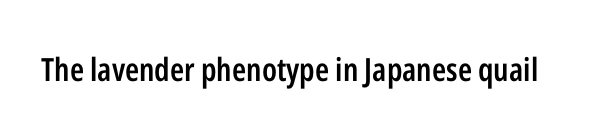
Q: Is the text bold? A: Semi-bold.
Q: Is the text italic (slanted)? A: No, it is upright.
Q: Is the typeface a serif or a sans-serif typeface? A: Sans-serif.
Q: Is the text underlined? A: No.
Q: Is the spacing between letters normal or unusually wide? A: Normal.
Q: Width (condensed, normal, or wide)? A: Condensed.
Q: Stroke contrast? A: Low.
Q: x-height? A: Medium.
Q: Monospaced? A: No.
